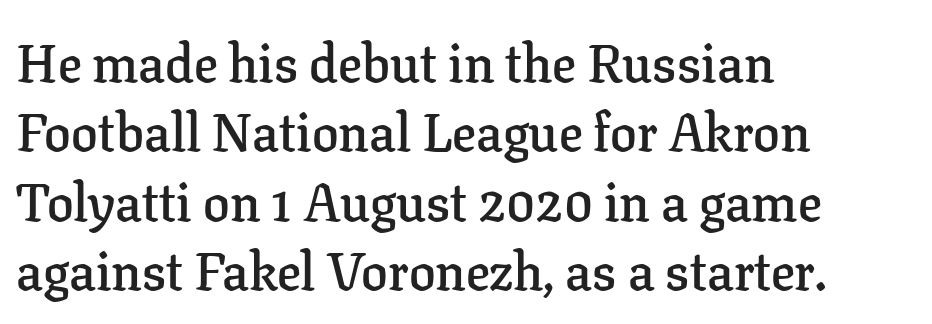
Q: Is the text bold? A: Semi-bold.
Q: Is the text italic (slanted)? A: No, it is upright.
Q: Is the typeface a serif or a sans-serif typeface? A: Serif.
Q: Is the text underlined? A: No.
Q: How is the paragraph aligned? A: Left-aligned.
Q: Is the spacing between letters normal or unusually wide? A: Normal.
Q: Is the spacing between lines tight, normal or loose? A: Normal.
Q: Width (condensed, normal, or wide)? A: Normal.
Q: Stroke contrast? A: Low.
Q: x-height? A: Medium.
Q: Monospaced? A: No.
